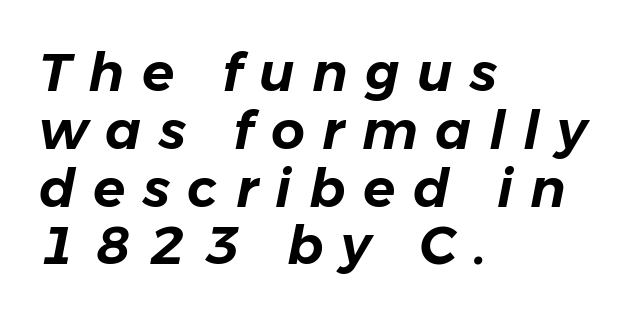
{"italic": "yes", "lean": "right", "slant_degrees": 11, "width": "normal", "stroke_contrast": "low", "x_height": "medium", "monospaced": "no", "underline": "no", "align": "left", "line_spacing": "tight", "line_spacing_ratio": 1.09, "letter_spacing": "wide", "letter_spacing_em": 0.33, "glyph_px": 53}
